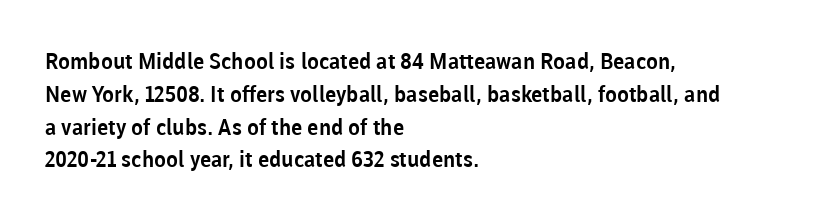
The specimen omits any rule beneath the text block's lines. Is the letter spacing exaggerated? No — it looks like the ordinary default. The typography opts for an upright posture over an oblique one. The rag falls on the right side of this text block. Baseline-to-baseline distance is the conventional proportion of letter height.
